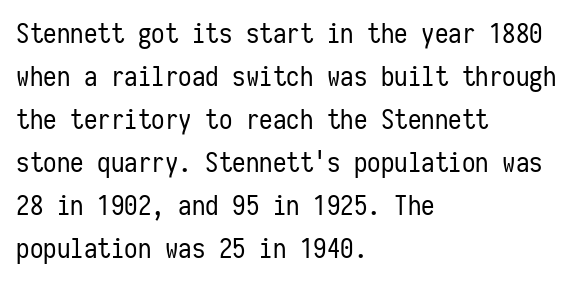
Q: Is the text bold? A: No.
Q: Is the text italic (slanted)? A: No, it is upright.
Q: Is the text underlined? A: No.
Q: How is the paragraph aligned? A: Left-aligned.
Q: Is the spacing between letters normal or unusually wide? A: Normal.
Q: Is the spacing between lines tight, normal or loose? A: Normal.
